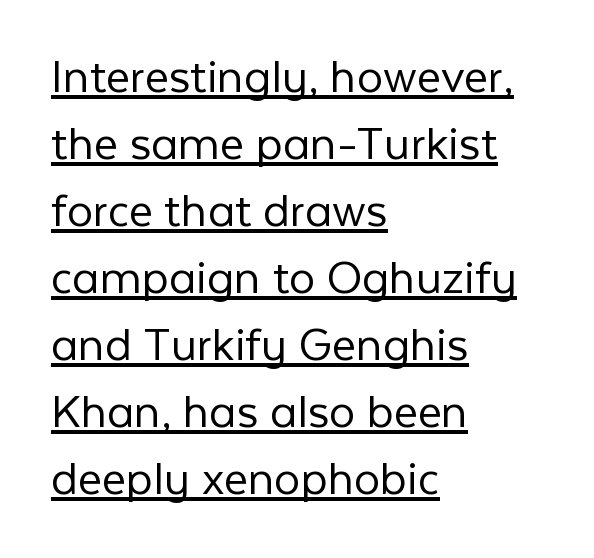
The image shows 52 px light sans-serif type, upright; set left-aligned, normal line spacing (1.29x), normal letter spacing, underlined; low stroke contrast and a medium x-height.
